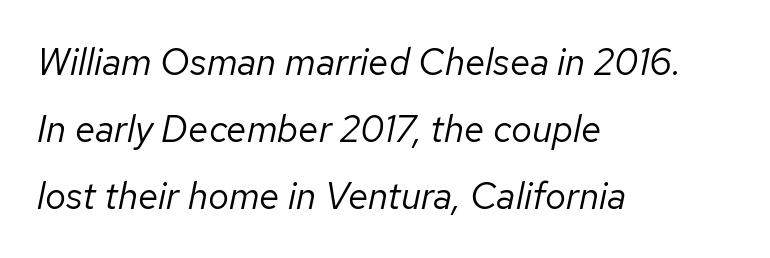
Q: Is the text bold? A: No.
Q: Is the text italic (slanted)? A: Yes, it leans right by about 12 degrees.
Q: Is the text underlined? A: No.
Q: How is the paragraph aligned? A: Left-aligned.
Q: Is the spacing between letters normal or unusually wide? A: Normal.
Q: Width (condensed, normal, or wide)? A: Normal.
Q: Stroke contrast? A: Low.
Q: x-height? A: Medium.
Q: Monospaced? A: No.
